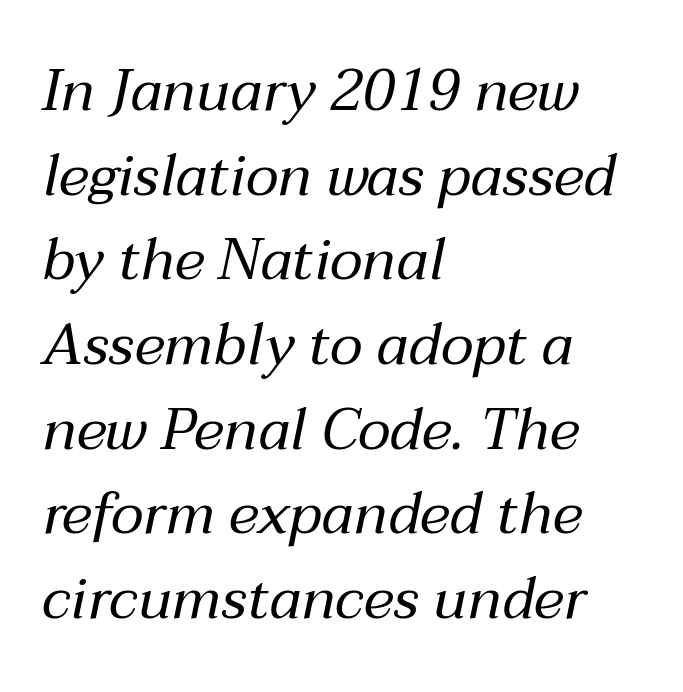
Do the characters align in a grid? No, the font is proportional. Compared with a typical body face, this is equally light or lighter still. The compositor pushed each line to the left boundary. The zone under the glyphs is completely vacant. This sample uses an oblique cut, with every glyph tilted off the vertical.
